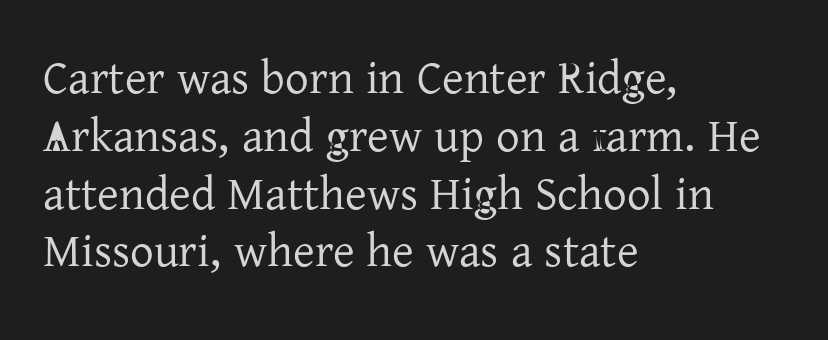
Q: Is the text bold? A: No.
Q: Is the text italic (slanted)? A: No, it is upright.
Q: Is the typeface a serif or a sans-serif typeface? A: Serif.
Q: Is the text underlined? A: No.
Q: How is the paragraph aligned? A: Left-aligned.
Q: Is the spacing between letters normal or unusually wide? A: Normal.
Q: Width (condensed, normal, or wide)? A: Normal.
Q: Stroke contrast? A: Low.
Q: x-height? A: Medium.
Q: Monospaced? A: No.
